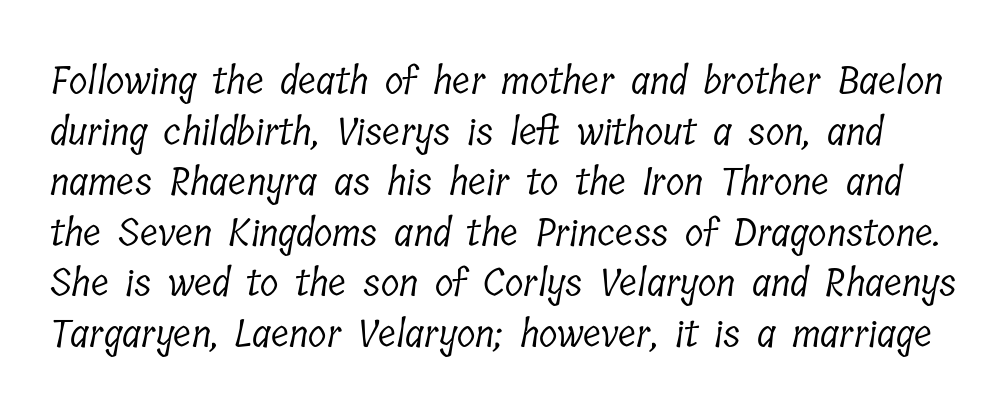
The image shows 38 px light, condensed serif type; set normal line spacing (1.33x), normal letter spacing, not underlined; low stroke contrast and a medium x-height.
